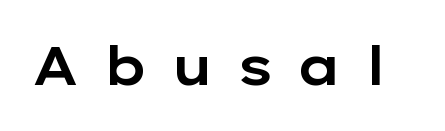
These lines are composed in type without serifs. Style check: upright. What stands out about the letter spacing? Its width — letters are far apart. The glyphs are unaccompanied by any horizontal stroke below them.
